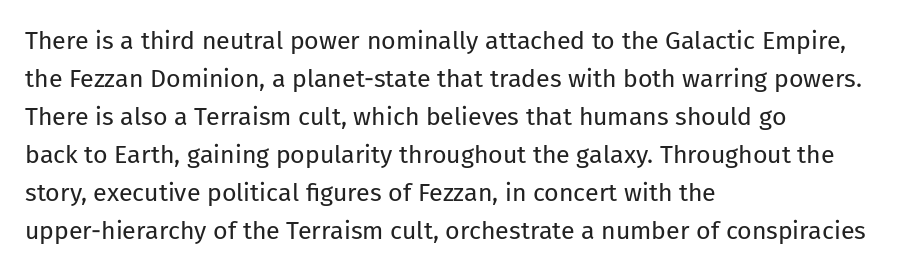
The font's upright variant was chosen for this text. The specimen omits any rule beneath the text block's lines. All the whitespace from short lines collects on the right. Tracking here is standard; glyphs follow each other at the usual distance.
